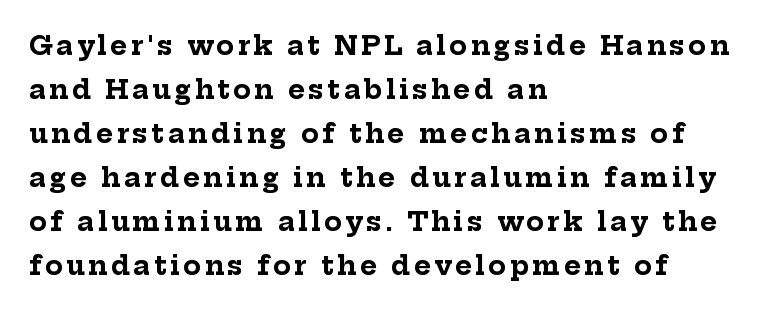
{"italic": "no", "bold": "yes", "underline": "no", "align": "left", "line_spacing": "normal", "line_spacing_ratio": 1.69, "glyph_px": 26}
